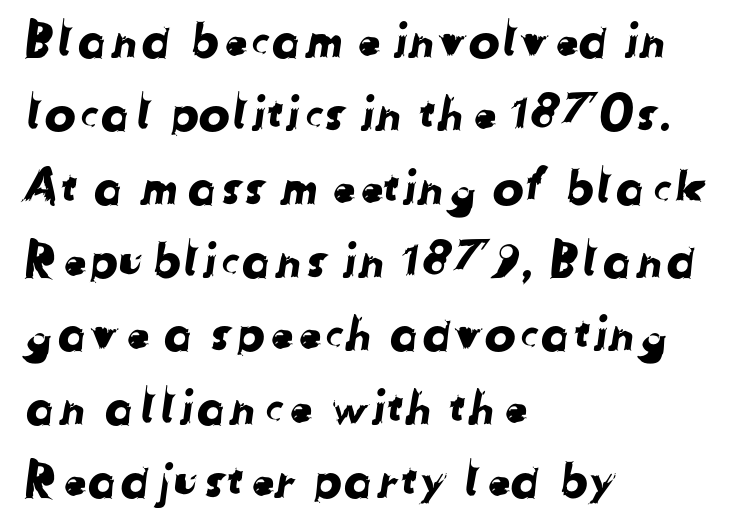
{"serif": "no", "width": "normal", "stroke_contrast": "low", "x_height": "medium", "monospaced": "no", "underline": "no", "align": "left", "line_spacing": "normal", "line_spacing_ratio": 1.56, "letter_spacing": "normal", "letter_spacing_em": 0.0, "glyph_px": 47}
